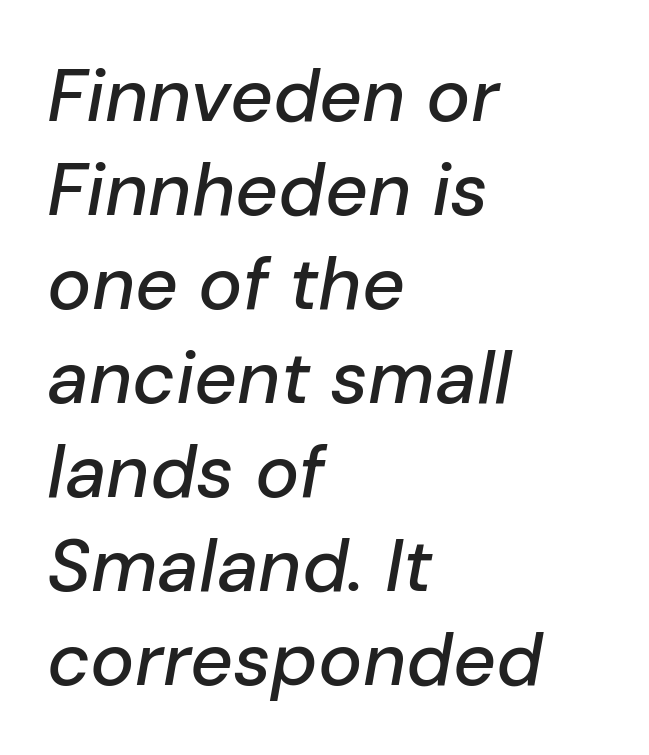
The image shows 74 px text type, italic (leaning right); set left-aligned, normal line spacing (1.27x), normal letter spacing, not underlined; low stroke contrast and a medium x-height.
